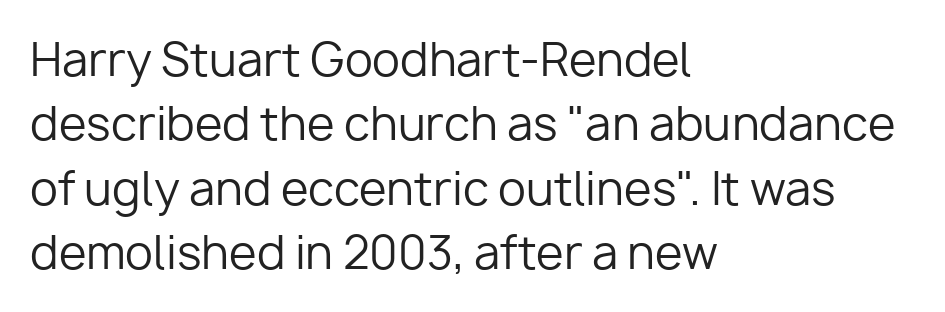
{"serif": "no", "italic": "no", "bold": "no", "weight": "regular", "width": "normal", "stroke_contrast": "low", "x_height": "medium", "monospaced": "no", "underline": "no", "align": "left", "line_spacing": "normal", "line_spacing_ratio": 1.43, "letter_spacing": "normal", "letter_spacing_em": 0.0, "glyph_px": 45}
